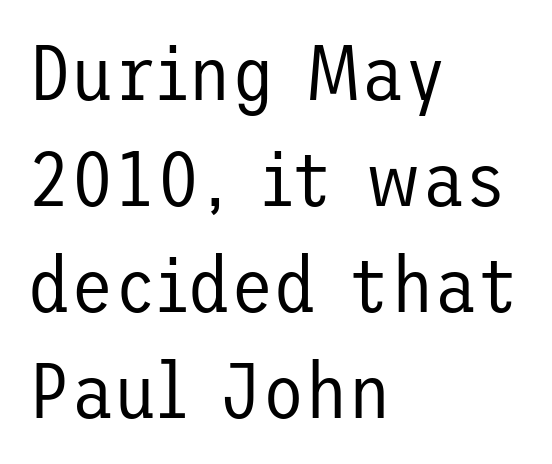
The text was rendered using a sans face with plain stroke endings. Evenly set lines give the paragraph a standard silhouette. Every stem runs plumb, perpendicular to the baseline. No extra ink here — the face is not bold. Short and long lines alike share a common starting point at left. Honestly, there is no underline to notice here at all.
